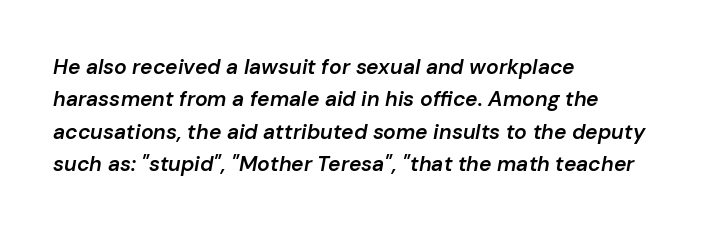
{"italic": "yes", "lean": "right", "slant_degrees": 10, "bold": "semi", "underline": "no", "align": "left", "line_spacing": "normal", "line_spacing_ratio": 1.54, "letter_spacing": "normal", "letter_spacing_em": 0.0, "glyph_px": 21}
